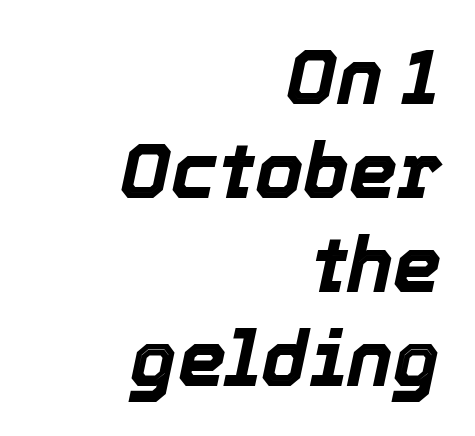
{"italic": "yes", "lean": "right", "slant_degrees": 12, "bold": "yes", "weight": "bold", "width": "normal", "x_height": "medium", "monospaced": "no", "underline": "no", "align": "right", "line_spacing_ratio": 1.22, "letter_spacing": "normal", "letter_spacing_em": 0.0, "glyph_px": 77}
